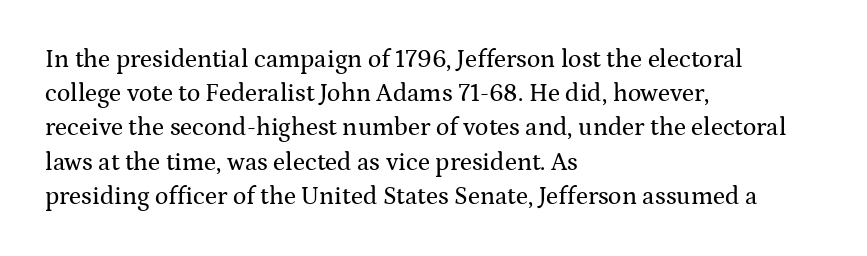
The image shows 25 px text type, upright; set left-aligned, normal line spacing (1.37x), normal letter spacing, not underlined.
